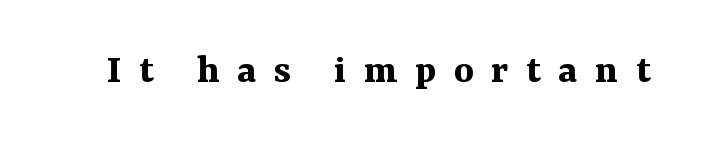
The line texture is sparse and dotted thanks to wide tracking. Heft: maximum for text — a bold. The designer went with a serif here, giving each stem small feet. The letters advance in unequal steps, a hallmark of proportional type.
